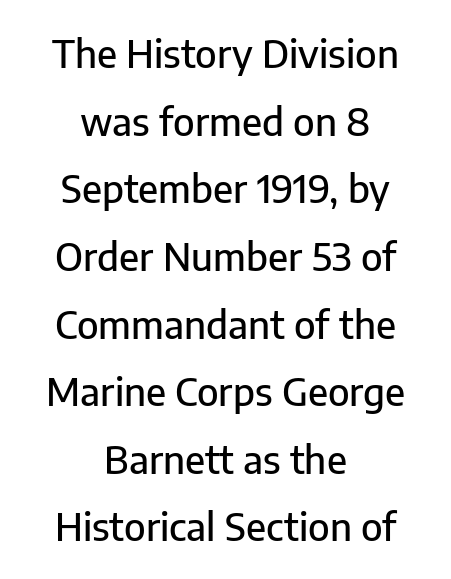
Bare-footed words on every line. Compared with typical body copy, the letter spacing here is the same. These lines are rendered in a variable-pitch font. A roman cut, with each character standing at attention. Short and long lines alike share a common midpoint. This rendering employs a face without finishing strokes, i.e., a sans-serif.
